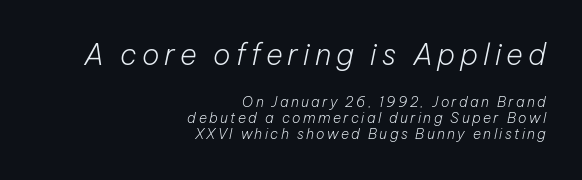
{"italic": "yes", "lean": "right", "slant_degrees": 12, "bold": "no", "weight": "light", "width": "normal", "stroke_contrast": "low", "x_height": "medium", "monospaced": "no", "underline": "no", "align": "right", "line_spacing_ratio": 1.16, "larger_block": "first", "size_ratio": 2.07, "glyph_px": 29}
